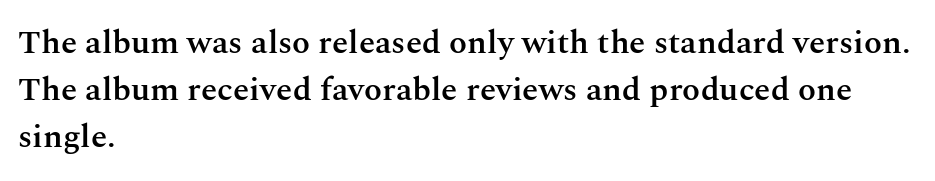
The image shows 33 px semibold serif type, upright; set left-aligned, normal line spacing (1.42x), normal letter spacing, not underlined; medium stroke contrast and a medium x-height.
